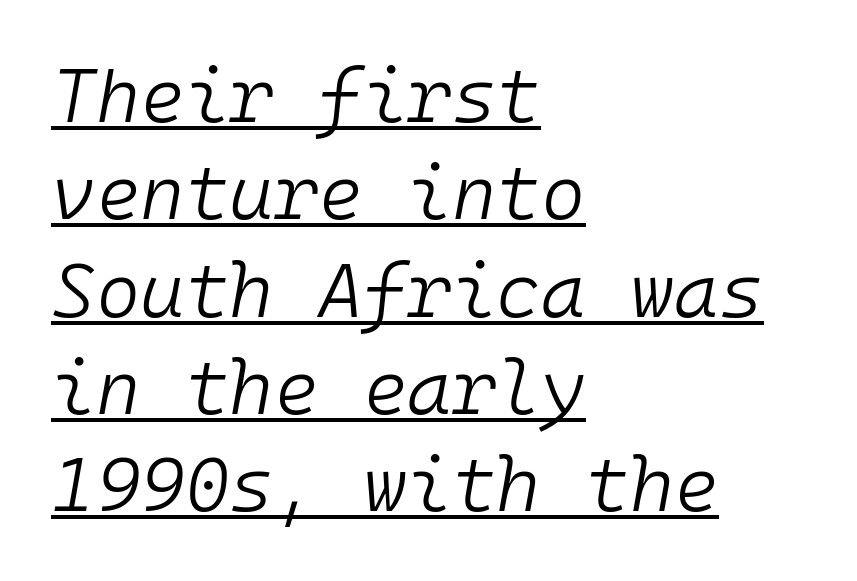
{"italic": "yes", "lean": "right", "slant_degrees": 10, "bold": "no", "weight": "light", "width": "normal", "stroke_contrast": "low", "x_height": "medium", "monospaced": "yes", "underline": "yes", "align": "left", "line_spacing": "normal", "line_spacing_ratio": 1.28, "letter_spacing": "normal", "letter_spacing_em": 0.0, "glyph_px": 76}
